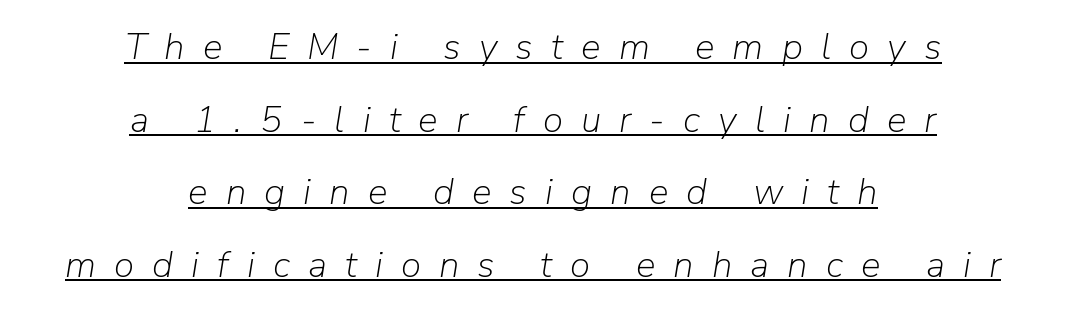
{"italic": "yes", "lean": "right", "slant_degrees": 9, "bold": "no", "weight": "light", "width": "normal", "stroke_contrast": "low", "x_height": "medium", "monospaced": "no", "underline": "yes", "align": "center", "line_spacing": "loose", "line_spacing_ratio": 1.96, "letter_spacing": "wide", "letter_spacing_em": 0.49, "glyph_px": 37}
